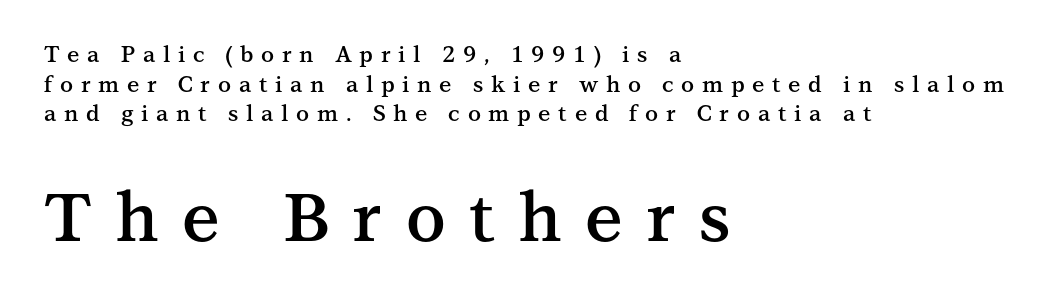
Here the glyphs are tracked loosely, breaking word shapes into spaced letters. Slightly chunky letters — semibold, I'd say, not full bold. Decoration check: the copy has no underline. Type style note: has serifs. The later block is typeset at a bigger size than the earlier block.
